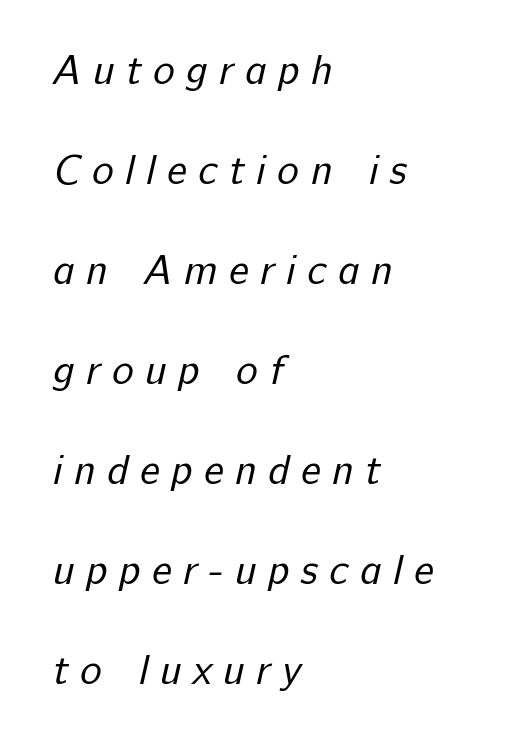
The image shows 41 px regular-weight sans-serif type; set left-aligned, loose line spacing (2.44x), unusually wide letter spacing (+0.28 em), not underlined; low stroke contrast and a medium x-height.
